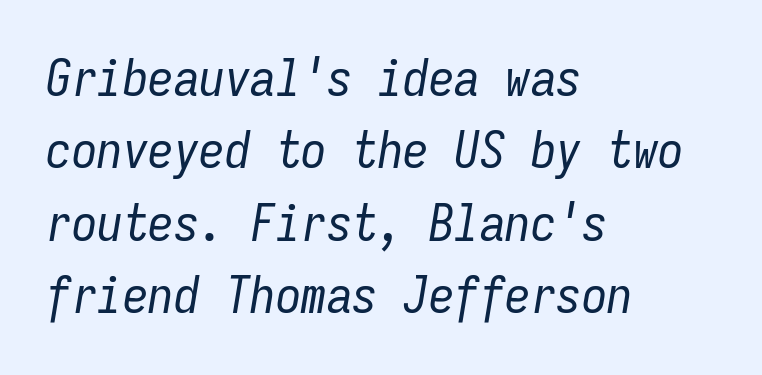
The image shows 51 px regular-weight, condensed type, italic (leaning right), monospaced; set left-aligned, normal line spacing (1.42x), normal letter spacing, not underlined; low stroke contrast and a medium x-height.
